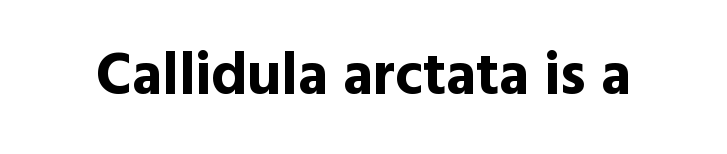
Q: Is the text bold? A: Yes.
Q: Is the text italic (slanted)? A: No, it is upright.
Q: Is the typeface a serif or a sans-serif typeface? A: Sans-serif.
Q: Is the text underlined? A: No.
Q: Is the spacing between letters normal or unusually wide? A: Normal.
Q: Width (condensed, normal, or wide)? A: Normal.
Q: x-height? A: Medium.
Q: Monospaced? A: No.
